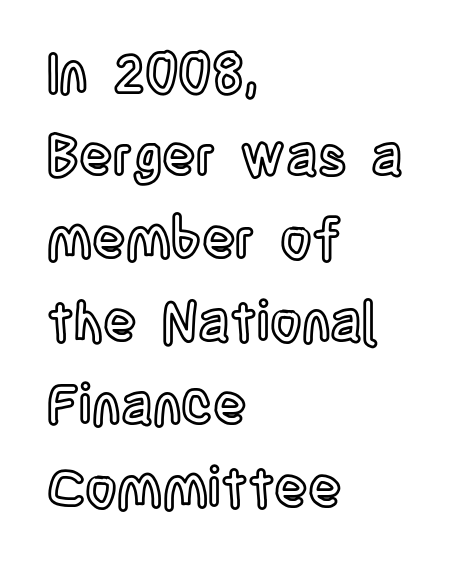
Q: Is the text italic (slanted)? A: No, it is upright.
Q: Is the text underlined? A: No.
Q: How is the paragraph aligned? A: Left-aligned.
Q: Is the spacing between letters normal or unusually wide? A: Normal.
Q: Is the spacing between lines tight, normal or loose? A: Normal.
Q: Width (condensed, normal, or wide)? A: Condensed.
Q: x-height? A: Large.
Q: Monospaced? A: No.
